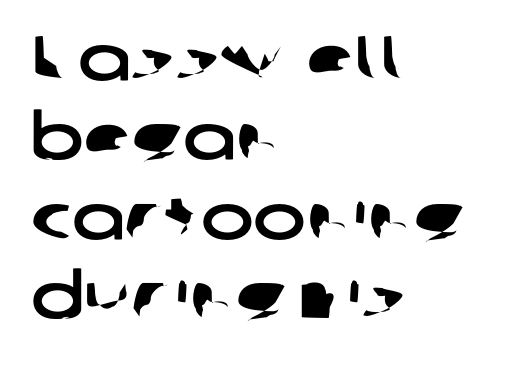
The image shows 63 px wide sans-serif type; set left-aligned, normal line spacing (1.26x), normal letter spacing, not underlined; low stroke contrast and a medium x-height.
